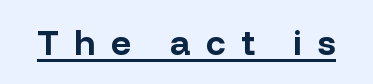
Q: Is the text bold? A: Yes.
Q: Is the text italic (slanted)? A: No, it is upright.
Q: Is the typeface a serif or a sans-serif typeface? A: Sans-serif.
Q: Is the text underlined? A: Yes.
Q: Is the spacing between letters normal or unusually wide? A: Unusually wide.
Q: Width (condensed, normal, or wide)? A: Normal.
Q: Stroke contrast? A: Low.
Q: x-height? A: Medium.
Q: Monospaced? A: No.
